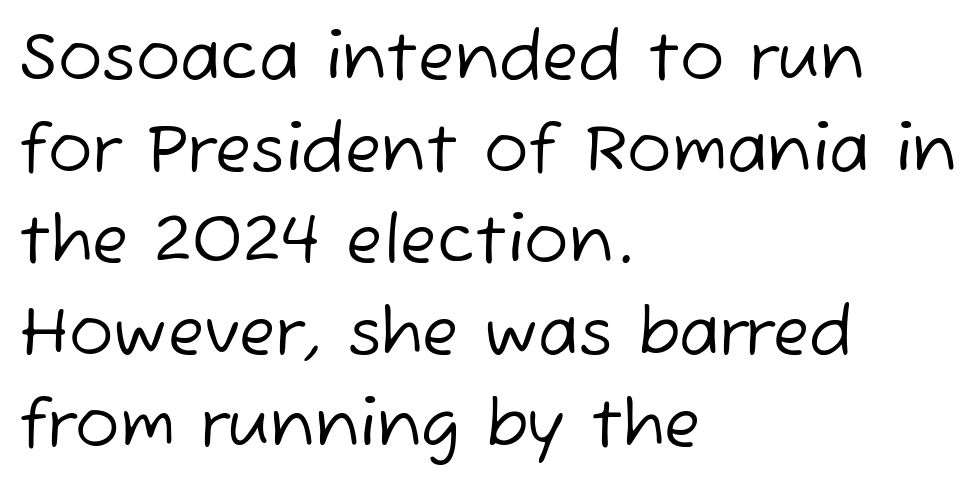
The passage shown stacks its lines at a standard gap. Leftover space on each line is placed entirely after the last word. On a weight scale, this lands at 450 or below. The words here are not underlined. A typesetter would label this face a sans. Character widths vary here, with narrow letters taking less room than wide ones.
